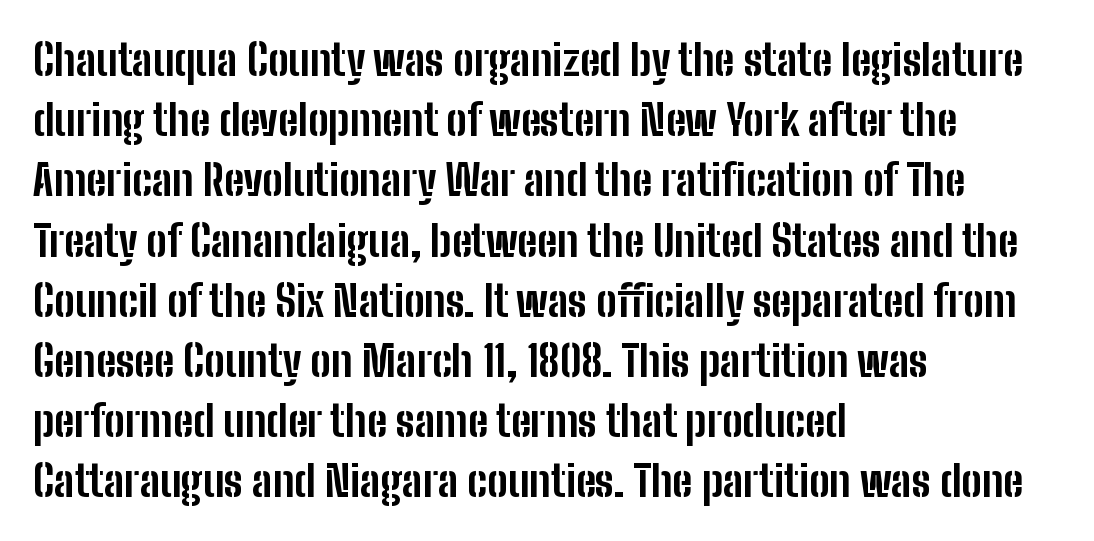
The image shows 43 px bold, condensed sans-serif type, upright; set left-aligned, normal line spacing (1.4x), normal letter spacing, not underlined; low stroke contrast and a medium x-height.
